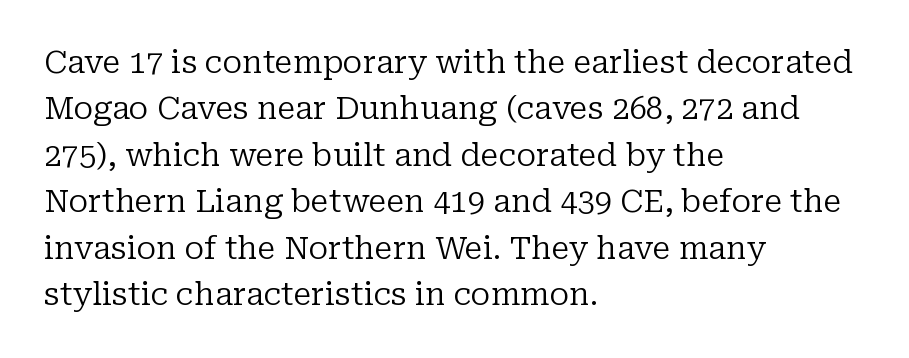
{"serif": "yes", "italic": "no", "bold": "no", "weight": "regular", "width": "normal", "stroke_contrast": "low", "x_height": "medium", "monospaced": "no", "underline": "no", "align": "left", "line_spacing": "normal", "line_spacing_ratio": 1.5, "letter_spacing": "normal", "letter_spacing_em": 0.0, "glyph_px": 31}
